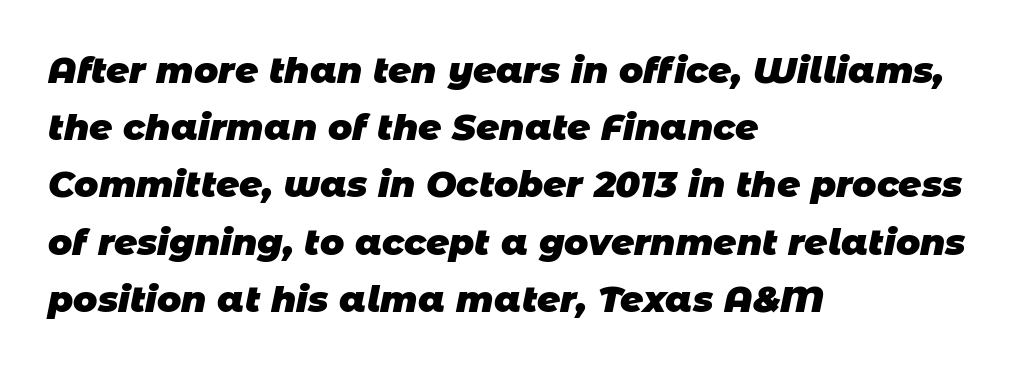
Q: Is the text bold? A: Yes.
Q: Is the typeface a serif or a sans-serif typeface? A: Sans-serif.
Q: Is the text underlined? A: No.
Q: How is the paragraph aligned? A: Left-aligned.
Q: Is the spacing between letters normal or unusually wide? A: Normal.
Q: Is the spacing between lines tight, normal or loose? A: Normal.
Q: Width (condensed, normal, or wide)? A: Normal.
Q: Stroke contrast? A: Low.
Q: x-height? A: Large.
Q: Monospaced? A: No.
